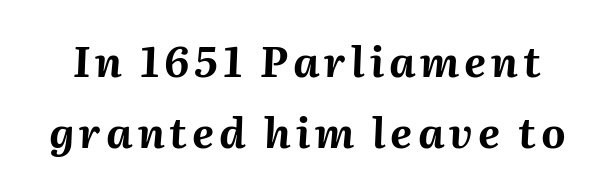
Q: Is the text bold? A: Yes.
Q: Is the text italic (slanted)? A: Yes, it leans right by about 2 degrees.
Q: Is the text underlined? A: No.
Q: Is the spacing between lines tight, normal or loose? A: Normal.
Q: Width (condensed, normal, or wide)? A: Normal.
Q: Stroke contrast? A: Medium.
Q: x-height? A: Medium.
Q: Monospaced? A: No.
